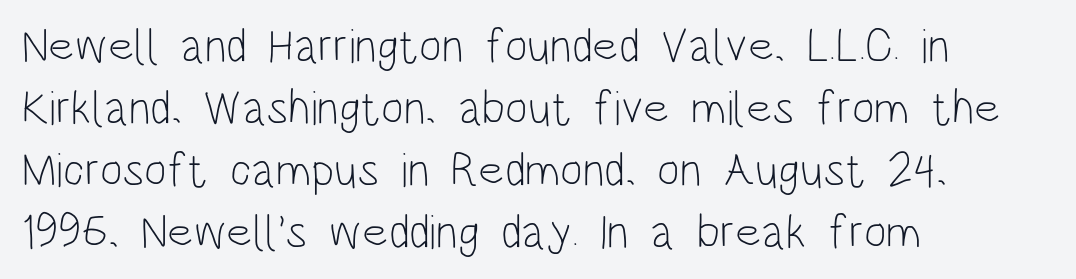
Q: Is the text bold? A: No.
Q: Is the text italic (slanted)? A: No, it is upright.
Q: Is the typeface a serif or a sans-serif typeface? A: Sans-serif.
Q: Is the text underlined? A: No.
Q: How is the paragraph aligned? A: Left-aligned.
Q: Is the spacing between letters normal or unusually wide? A: Normal.
Q: Is the spacing between lines tight, normal or loose? A: Normal.
Q: Width (condensed, normal, or wide)? A: Condensed.
Q: Stroke contrast? A: Low.
Q: x-height? A: Large.
Q: Monospaced? A: No.
